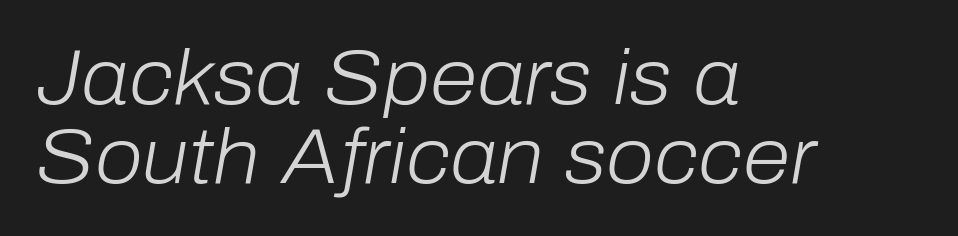
This rendering features lettering with no underline. Weight: regular or lighter. If you measured baseline to baseline, you'd find a short distance. Tall strokes in this sample are angled rather than plumb.
